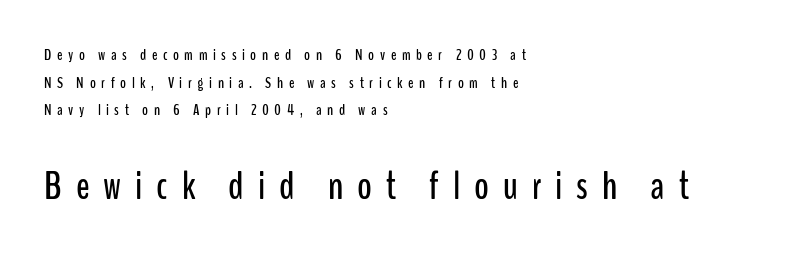
{"serif": "no", "italic": "no", "width": "condensed", "stroke_contrast": "low", "x_height": "medium", "monospaced": "no", "underline": "no", "align": "left", "line_spacing_ratio": 1.72, "letter_spacing": "wide", "letter_spacing_em": 0.35, "larger_block": "second", "size_ratio": 2.5, "glyph_px": 40}
